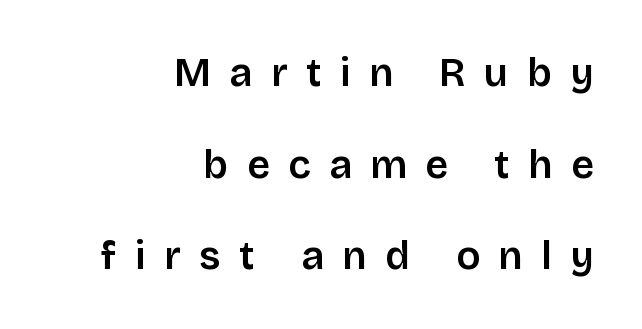
{"serif": "no", "italic": "no", "width": "normal", "stroke_contrast": "low", "x_height": "large", "monospaced": "no", "underline": "no", "align": "right", "line_spacing": "loose", "line_spacing_ratio": 2.29, "letter_spacing": "wide", "letter_spacing_em": 0.46, "glyph_px": 40}
